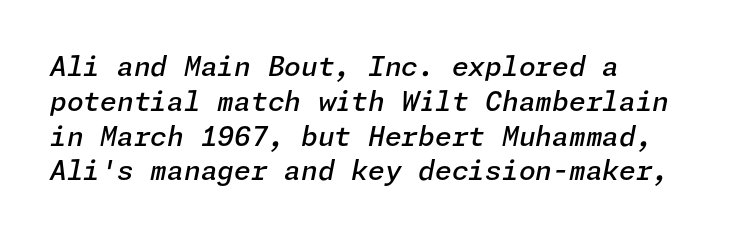
{"italic": "yes", "lean": "right", "slant_degrees": 11, "bold": "semi", "underline": "no", "align": "left", "line_spacing": "normal", "line_spacing_ratio": 1.29, "letter_spacing": "normal", "letter_spacing_em": 0.0, "glyph_px": 27}
